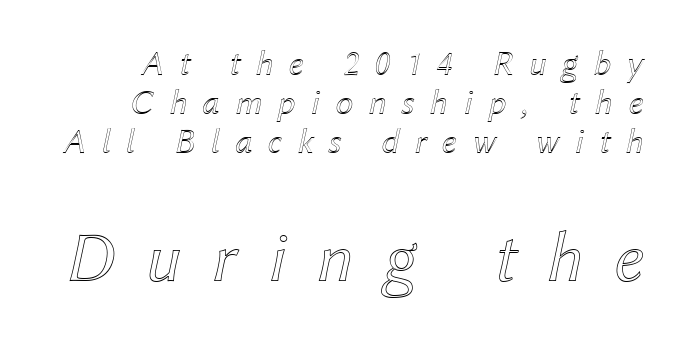
The image shows 72 px text type, italic (leaning right); set tight line spacing (1.08x), unusually wide letter spacing (+0.42 em), not underlined; the second (bottom) block is 2.0x larger; a medium x-height.
